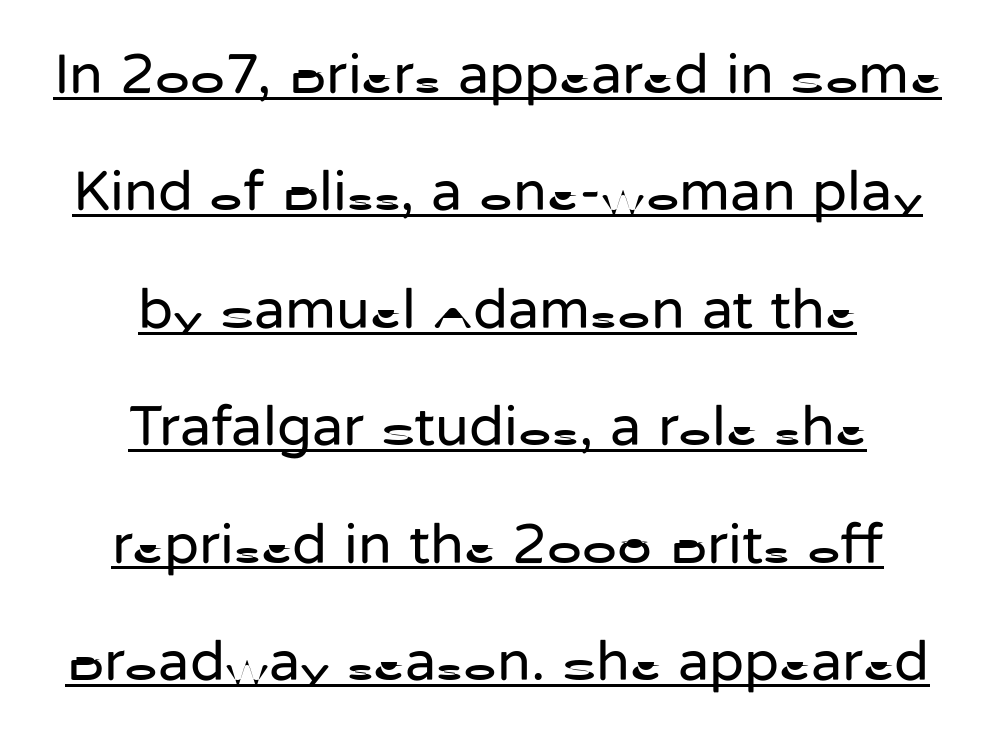
The typeface chosen for these lines omits serifs. The font's upright variant was chosen for this text. Summary of vertical rhythm: relaxed, with wide interline spacing. Here the designer chose a conventional face with non-uniform glyph widths.
